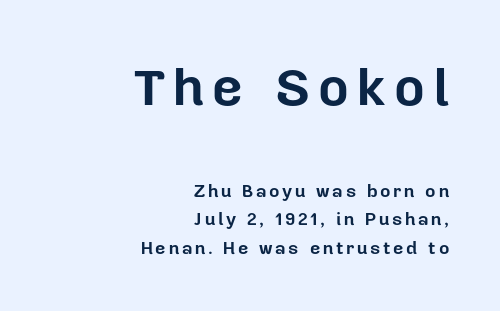
{"serif": "no", "italic": "no", "bold": "yes", "weight": "bold", "width": "normal", "stroke_contrast": "low", "x_height": "medium", "monospaced": "no", "underline": "no", "align": "right", "line_spacing": "normal", "line_spacing_ratio": 1.59, "larger_block": "first", "size_ratio": 2.94, "glyph_px": 53}
